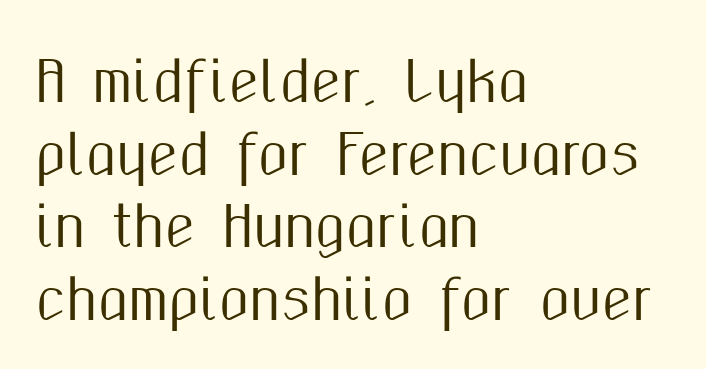
Italic? Not at all — the glyphs are vertical. Vertical spacing — default. Varying glyph widths throughout — classic text-font behaviour. Glyph-to-glyph distance matches everyday printed text. I'd call this a sans setting — the letters go barefoot. Just letters on the line, the space beneath them empty.
